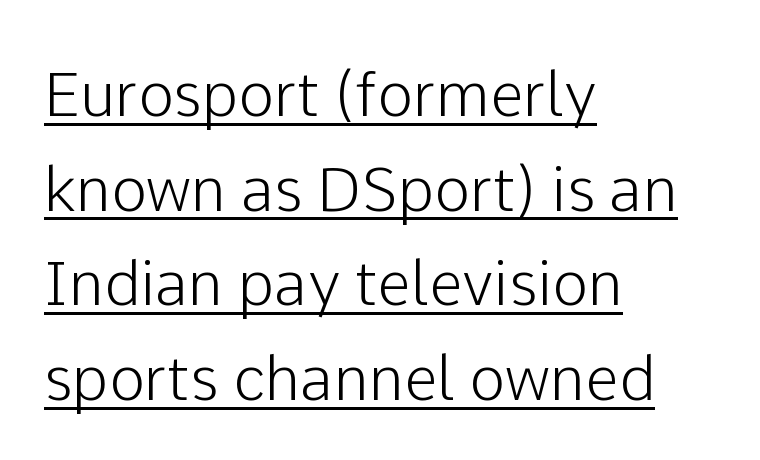
Q: Is the text italic (slanted)? A: No, it is upright.
Q: Is the typeface a serif or a sans-serif typeface? A: Sans-serif.
Q: Is the text underlined? A: Yes.
Q: How is the paragraph aligned? A: Left-aligned.
Q: Is the spacing between letters normal or unusually wide? A: Normal.
Q: Is the spacing between lines tight, normal or loose? A: Normal.
Q: Width (condensed, normal, or wide)? A: Normal.
Q: Stroke contrast? A: Low.
Q: x-height? A: Medium.
Q: Monospaced? A: No.
